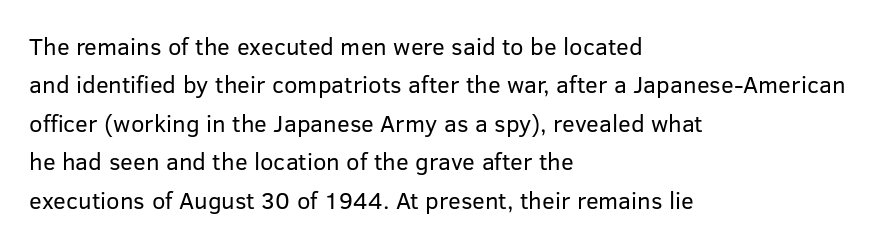
The image shows 24 px text type, upright; set left-aligned, normal line spacing (1.6x), normal letter spacing, not underlined.
